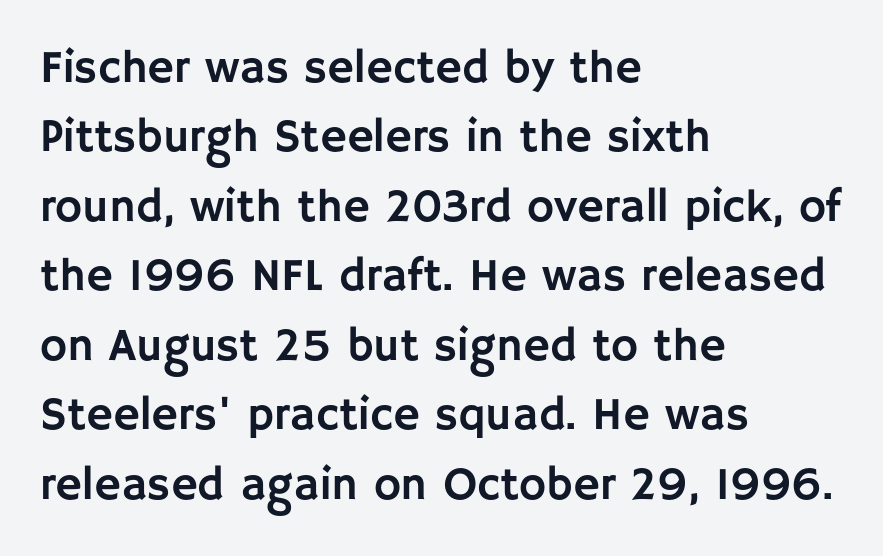
{"serif": "no", "italic": "no", "width": "normal", "stroke_contrast": "low", "x_height": "large", "monospaced": "no", "underline": "no", "align": "left", "line_spacing": "normal", "line_spacing_ratio": 1.51, "letter_spacing": "normal", "letter_spacing_em": 0.0, "glyph_px": 46}
